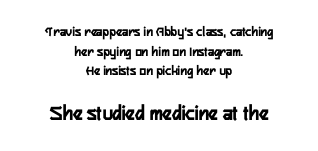
{"italic": "no", "underline": "no", "align": "center", "line_spacing": "normal", "line_spacing_ratio": 1.4, "letter_spacing": "normal", "letter_spacing_em": 0.0, "larger_block": "second", "size_ratio": 1.57, "glyph_px": 22}
